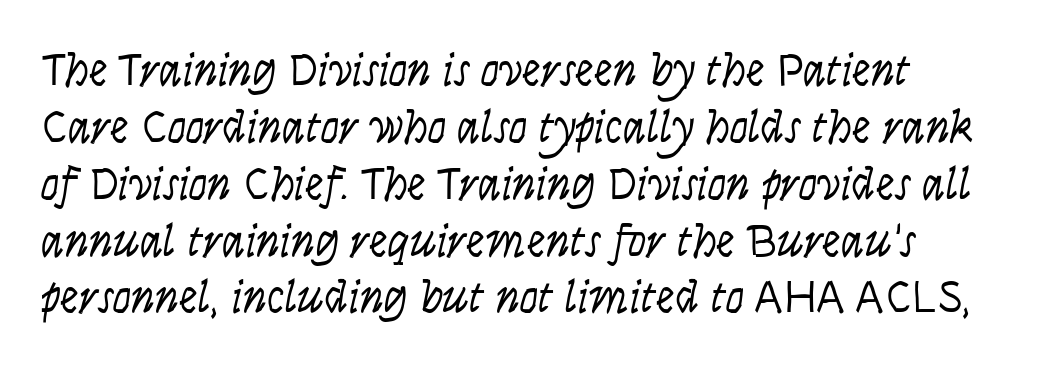
The image shows 47 px light, condensed type, italic (leaning right); set left-aligned, line spacing 1.21x, normal letter spacing, not underlined; low stroke contrast and a large x-height.
